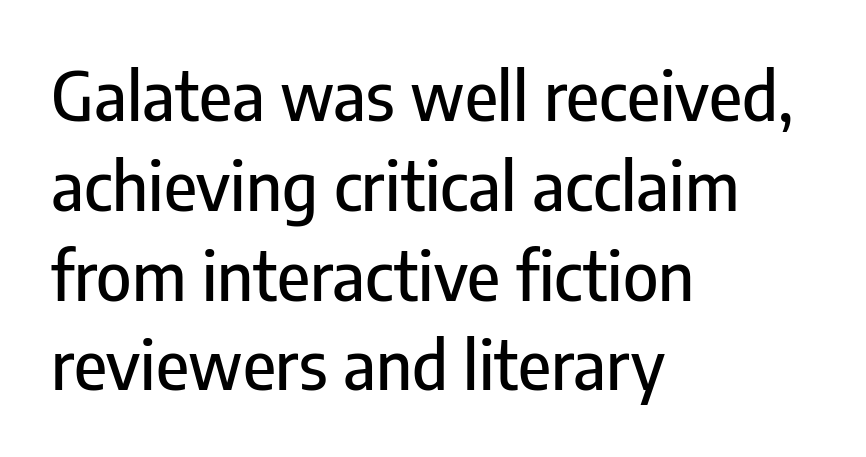
In terms of letterspacing, this is plain default setting. You can tell from the bare stems that sans-serif type was used. Honestly, the row spacing looks completely unremarkable. Line starts are locked; line ends wander. This is roman type, the default non-slanted kind.
